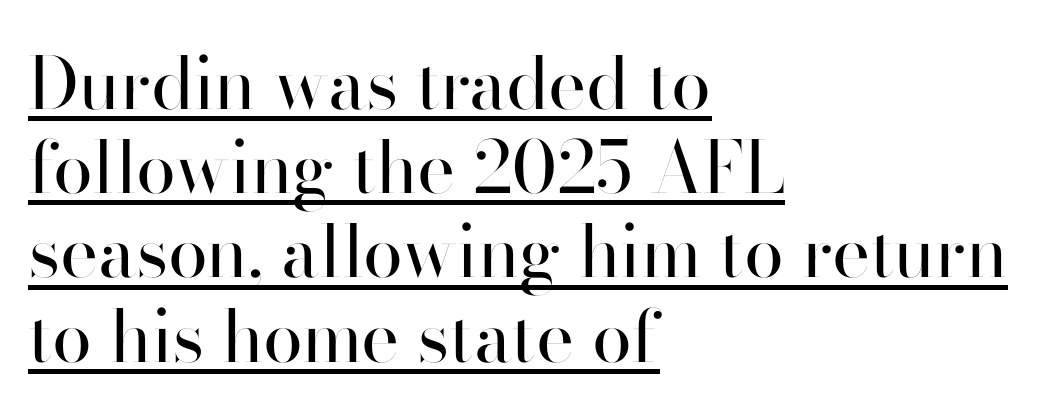
Q: Is the text bold? A: No.
Q: Is the text italic (slanted)? A: No, it is upright.
Q: Is the typeface a serif or a sans-serif typeface? A: Sans-serif.
Q: Is the text underlined? A: Yes.
Q: How is the paragraph aligned? A: Left-aligned.
Q: Is the spacing between letters normal or unusually wide? A: Normal.
Q: Width (condensed, normal, or wide)? A: Normal.
Q: Stroke contrast? A: High.
Q: x-height? A: Small.
Q: Monospaced? A: No.
